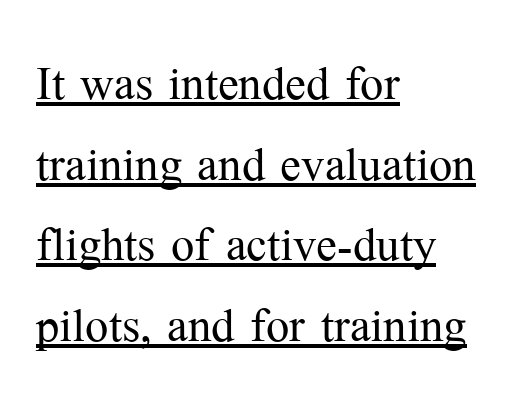
This is underlined copy, the kind a proofreader might mark for attention. The lettering stays uniformly vertical, giving the passage a roman look. A student would call this left alignment; a typographer would say flush left, rag right. Looks like regular typesetting: each glyph gets only the width it needs. Leading: standard. The typeface chosen for these lines features serifs.
